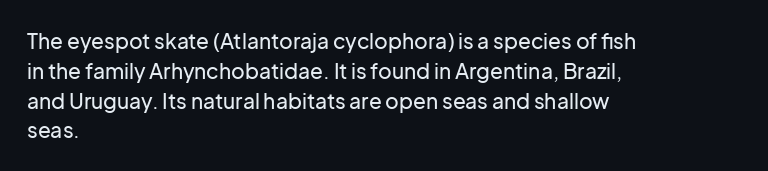
Q: Is the text italic (slanted)? A: No, it is upright.
Q: Is the text underlined? A: No.
Q: How is the paragraph aligned? A: Left-aligned.
Q: Is the spacing between letters normal or unusually wide? A: Normal.
Q: Is the spacing between lines tight, normal or loose? A: Normal.
